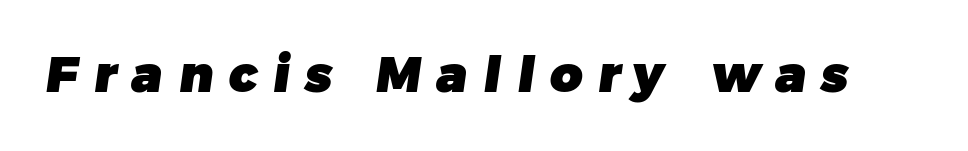
The image shows 50 px heavy sans-serif type; set unusually wide letter spacing (+0.32 em), not underlined; low stroke contrast and a medium x-height.
